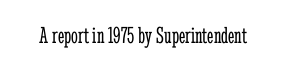
Only glyphs here, with clear space below each row. Notice how the stems are strictly vertical — no italics here. Between one letter and the next there's only the usual sliver of space. Is this a heavy cut? Hardly; it is regular or lighter.
